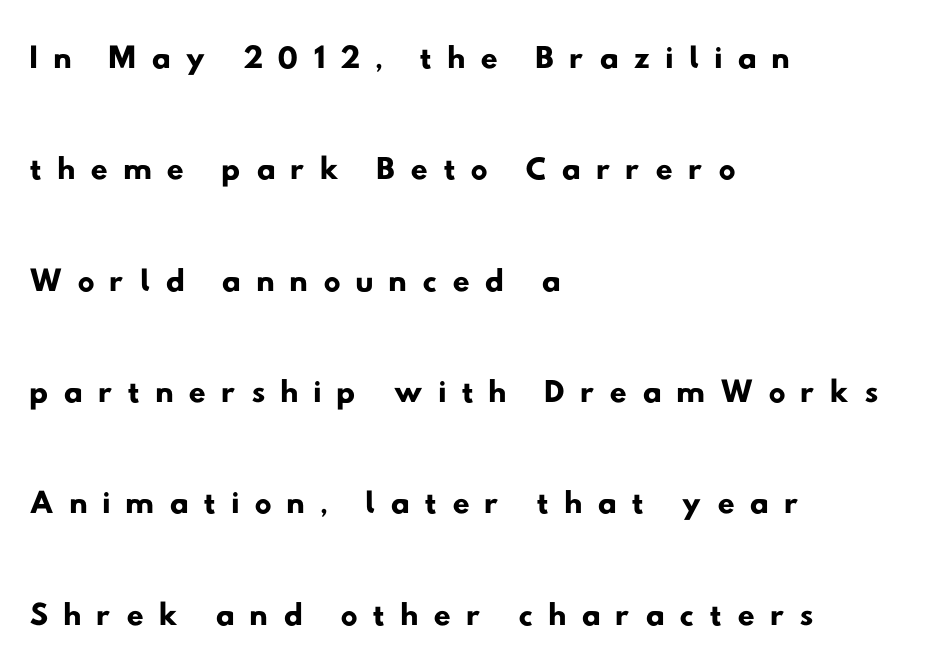
Q: Is the typeface a serif or a sans-serif typeface? A: Sans-serif.
Q: Is the text underlined? A: No.
Q: How is the paragraph aligned? A: Left-aligned.
Q: Is the spacing between letters normal or unusually wide? A: Unusually wide.
Q: Is the spacing between lines tight, normal or loose? A: Loose.
Q: Width (condensed, normal, or wide)? A: Wide.
Q: Stroke contrast? A: Low.
Q: x-height? A: Small.
Q: Monospaced? A: No.
